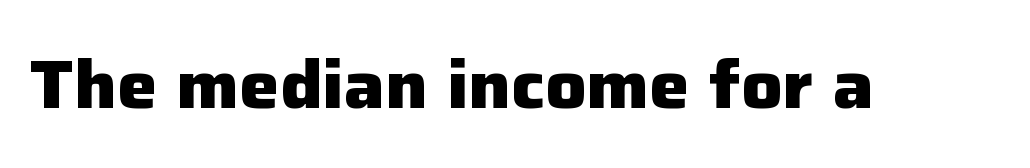
Plain, unruled lines of type. Looks like regular typesetting: each glyph gets only the width it needs. Designer's note — italics off, roman on. This is sans-serif lettering, the kind often seen on screens and signage.
